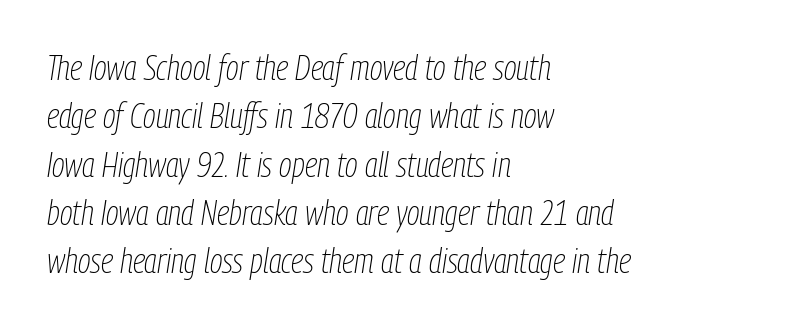
The space beneath each line is pristine and unruled. Each letter keeps its own natural width here, so spacing adapts to shape. This sample uses an oblique cut, with every glyph tilted off the vertical. Interline gaps are of average width in this sample. The weight would be labelled regular, book, light, or lighter still. The paragraph has a hard left edge and a soft right edge.
